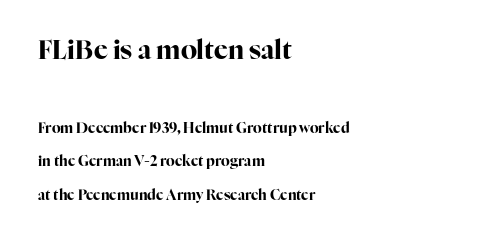
Q: Is the text bold? A: Yes.
Q: Is the text italic (slanted)? A: No, it is upright.
Q: Is the text underlined? A: No.
Q: How is the paragraph aligned? A: Left-aligned.
Q: Is the spacing between letters normal or unusually wide? A: Normal.
Q: Is the spacing between lines tight, normal or loose? A: Loose.
Q: Which block of text is set in a larger size, the first (top) or the second (bottom)? A: The first (top) one.
